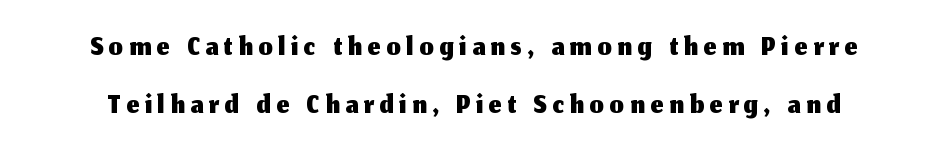
Q: Is the text italic (slanted)? A: No, it is upright.
Q: Is the typeface a serif or a sans-serif typeface? A: Sans-serif.
Q: Is the text underlined? A: No.
Q: Is the spacing between lines tight, normal or loose? A: Normal.
Q: Width (condensed, normal, or wide)? A: Normal.
Q: Stroke contrast? A: Medium.
Q: x-height? A: Medium.
Q: Monospaced? A: No.
